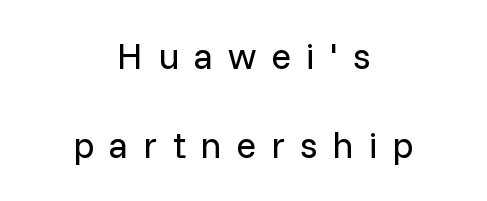
{"serif": "no", "italic": "no", "bold": "no", "weight": "regular", "width": "normal", "stroke_contrast": "low", "x_height": "medium", "monospaced": "no", "underline": "no", "align": "center", "line_spacing": "loose", "line_spacing_ratio": 2.41, "letter_spacing": "wide", "letter_spacing_em": 0.4, "glyph_px": 37}
